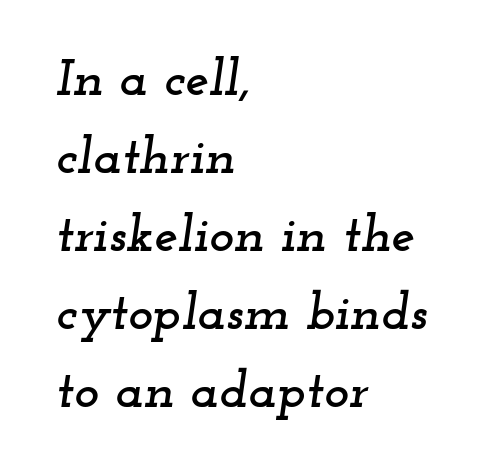
The image shows 53 px wide serif type, italic (leaning right); set left-aligned, normal line spacing (1.47x), normal letter spacing, not underlined; low stroke contrast and a small x-height.
